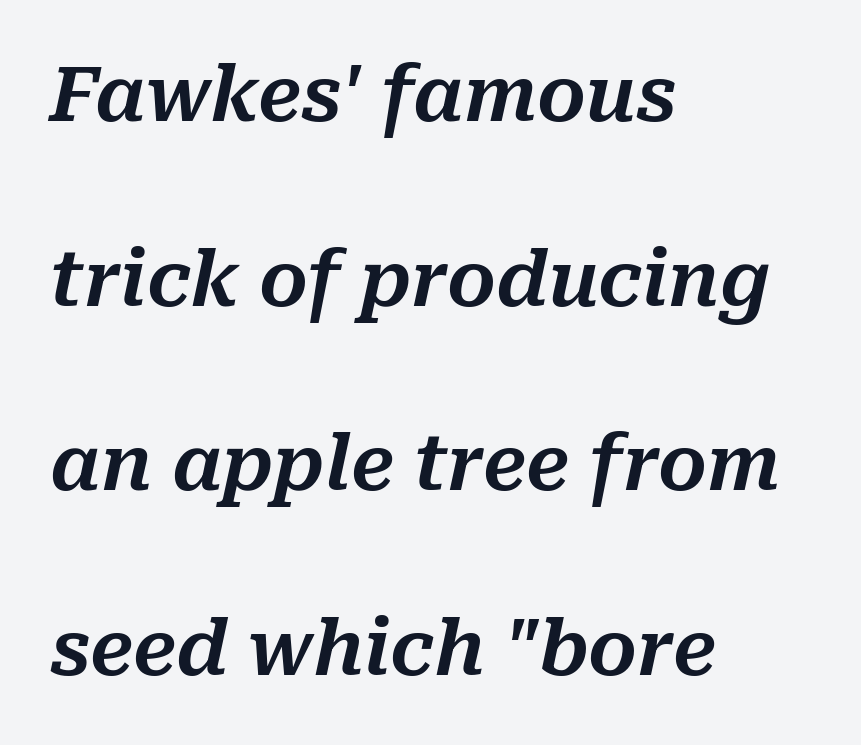
The image shows 76 px text type, italic (leaning right); set left-aligned, loose line spacing (2.43x), normal letter spacing, not underlined; medium stroke contrast and a medium x-height.
